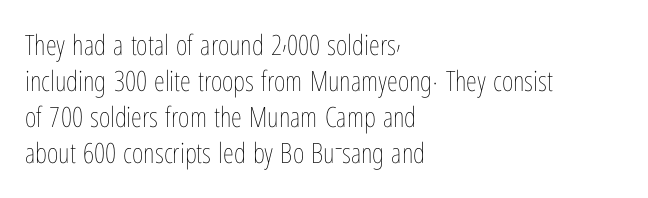
{"italic": "no", "bold": "no", "weight": "thin", "width": "condensed", "stroke_contrast": "low", "x_height": "medium", "monospaced": "no", "underline": "no", "align": "left", "line_spacing": "normal", "line_spacing_ratio": 1.29, "letter_spacing": "normal", "letter_spacing_em": 0.0, "glyph_px": 28}
